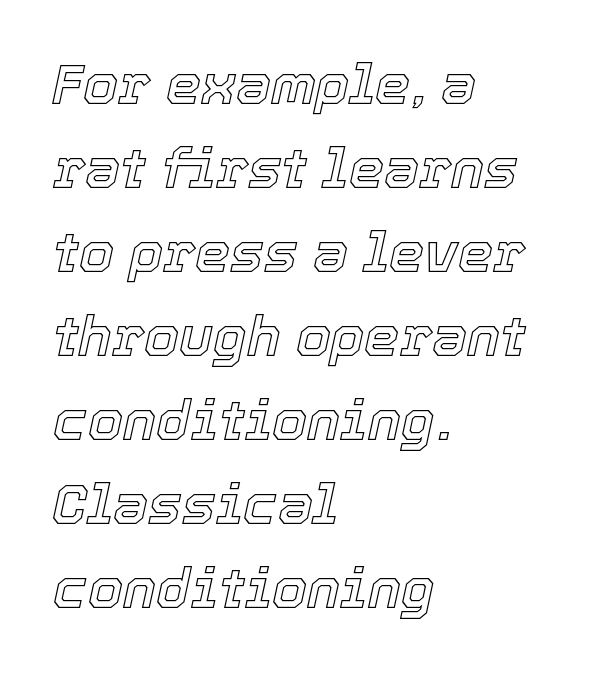
{"italic": "yes", "lean": "right", "slant_degrees": 12, "width": "normal", "x_height": "medium", "monospaced": "no", "underline": "no", "align": "left", "line_spacing": "normal", "line_spacing_ratio": 1.5, "letter_spacing": "normal", "letter_spacing_em": 0.0, "glyph_px": 56}
